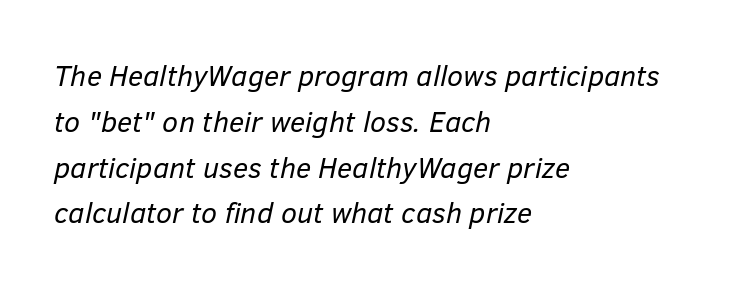
Q: Is the text bold? A: No.
Q: Is the text italic (slanted)? A: Yes, it leans right by about 12 degrees.
Q: Is the text underlined? A: No.
Q: How is the paragraph aligned? A: Left-aligned.
Q: Is the spacing between letters normal or unusually wide? A: Normal.
Q: Is the spacing between lines tight, normal or loose? A: Normal.
Q: Width (condensed, normal, or wide)? A: Normal.
Q: Stroke contrast? A: Low.
Q: x-height? A: Medium.
Q: Monospaced? A: No.
